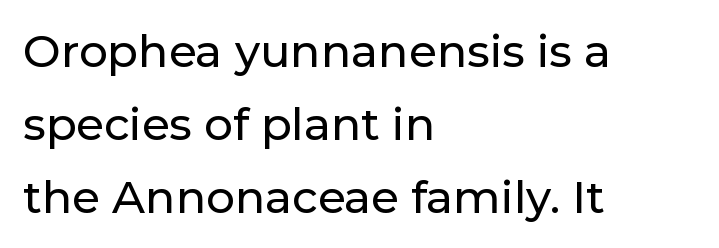
The image shows 45 px sans-serif type, upright; set left-aligned, normal line spacing (1.62x), normal letter spacing, not underlined; low stroke contrast and a medium x-height.
